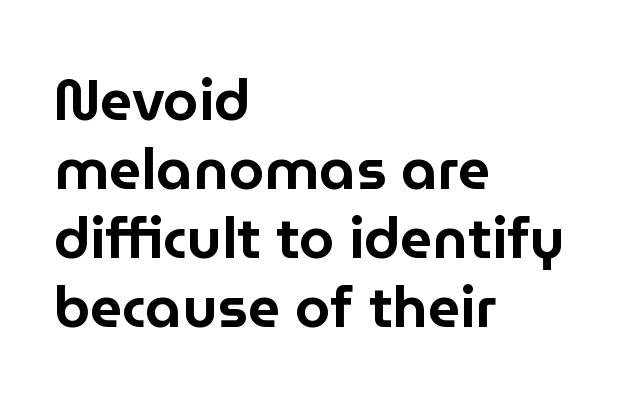
{"serif": "no", "italic": "no", "width": "normal", "stroke_contrast": "low", "x_height": "medium", "monospaced": "no", "underline": "no", "align": "left", "line_spacing_ratio": 1.21, "letter_spacing": "normal", "letter_spacing_em": 0.0, "glyph_px": 57}
